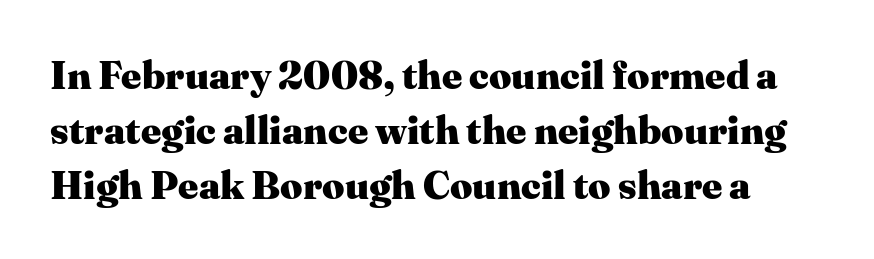
The image shows 39 px heavy serif type, upright; set normal line spacing (1.41x), normal letter spacing, not underlined; medium stroke contrast and a medium x-height.
